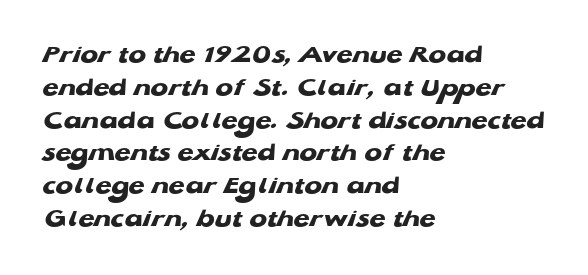
The image shows 26 px bold type; set left-aligned, normal line spacing (1.26x), normal letter spacing, not underlined.
